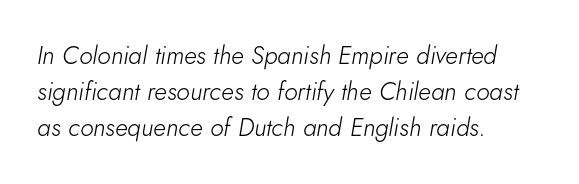
{"italic": "yes", "lean": "right", "slant_degrees": 5, "bold": "no", "underline": "no", "align": "left", "line_spacing": "normal", "line_spacing_ratio": 1.45, "letter_spacing": "normal", "letter_spacing_em": 0.0, "glyph_px": 25}
